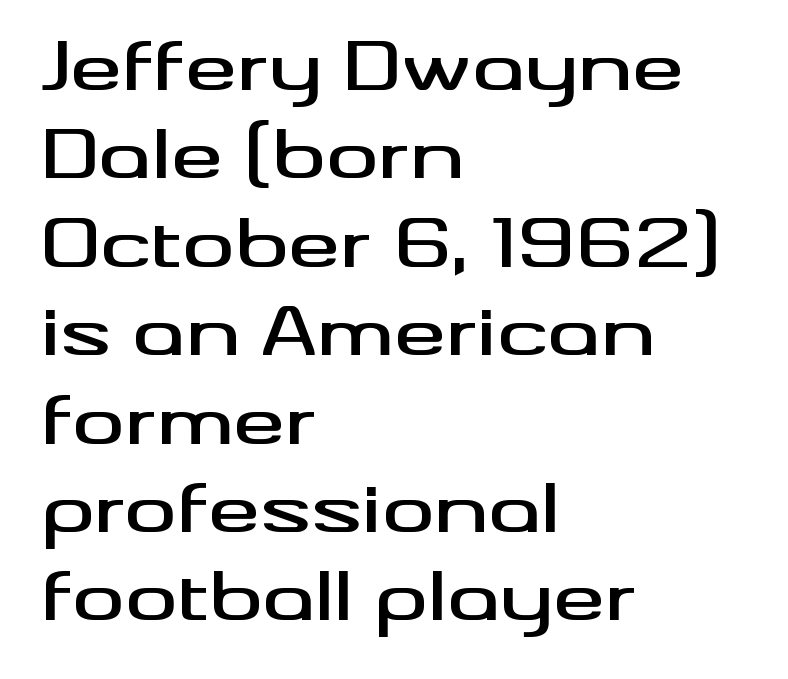
The image shows 65 px wide sans-serif type, upright; set left-aligned, normal line spacing (1.36x), normal letter spacing, not underlined; medium stroke contrast and a small x-height.
